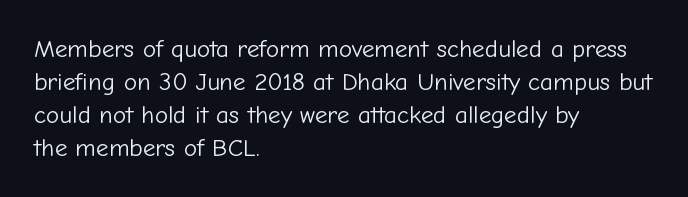
{"italic": "no", "bold": "no", "underline": "no", "align": "left", "line_spacing": "normal", "line_spacing_ratio": 1.32, "letter_spacing": "normal", "letter_spacing_em": 0.0, "glyph_px": 25}
